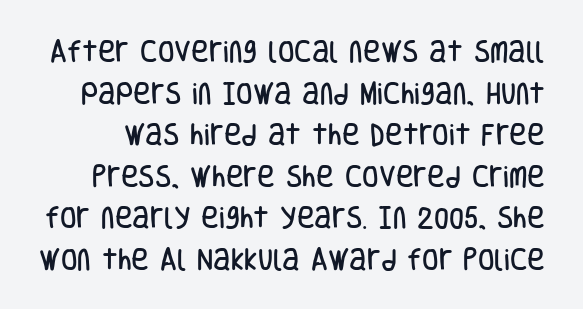
Q: Is the text italic (slanted)? A: No, it is upright.
Q: Is the text underlined? A: No.
Q: Is the spacing between letters normal or unusually wide? A: Normal.
